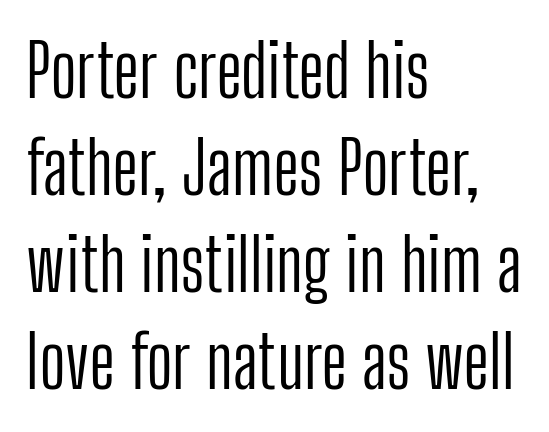
Q: Is the text bold? A: No.
Q: Is the text italic (slanted)? A: No, it is upright.
Q: Is the typeface a serif or a sans-serif typeface? A: Sans-serif.
Q: Is the text underlined? A: No.
Q: How is the paragraph aligned? A: Left-aligned.
Q: Is the spacing between letters normal or unusually wide? A: Normal.
Q: Is the spacing between lines tight, normal or loose? A: Normal.
Q: Width (condensed, normal, or wide)? A: Condensed.
Q: Stroke contrast? A: Low.
Q: x-height? A: Medium.
Q: Monospaced? A: No.
